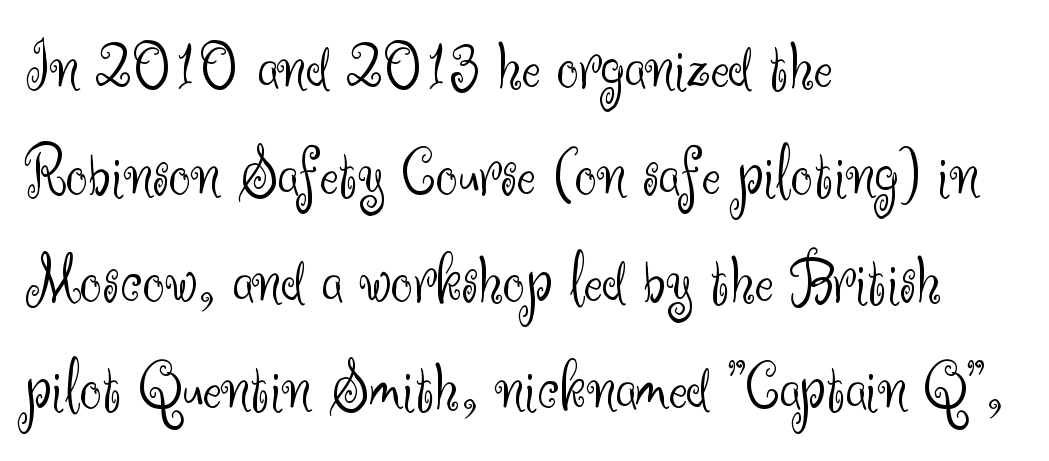
{"serif": "no", "italic": "no", "bold": "no", "weight": "light", "width": "normal", "stroke_contrast": "medium", "x_height": "small", "monospaced": "no", "underline": "no", "align": "left", "line_spacing": "normal", "line_spacing_ratio": 1.53, "letter_spacing": "normal", "letter_spacing_em": 0.0, "glyph_px": 70}
